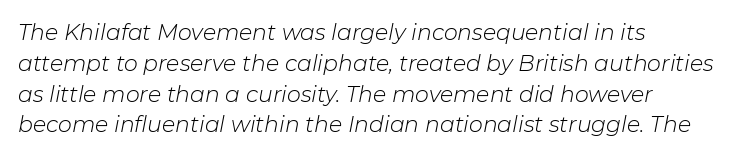
Q: Is the text bold? A: No.
Q: Is the text italic (slanted)? A: Yes, it leans right by about 11 degrees.
Q: Is the text underlined? A: No.
Q: How is the paragraph aligned? A: Left-aligned.
Q: Is the spacing between letters normal or unusually wide? A: Normal.
Q: Is the spacing between lines tight, normal or loose? A: Normal.
